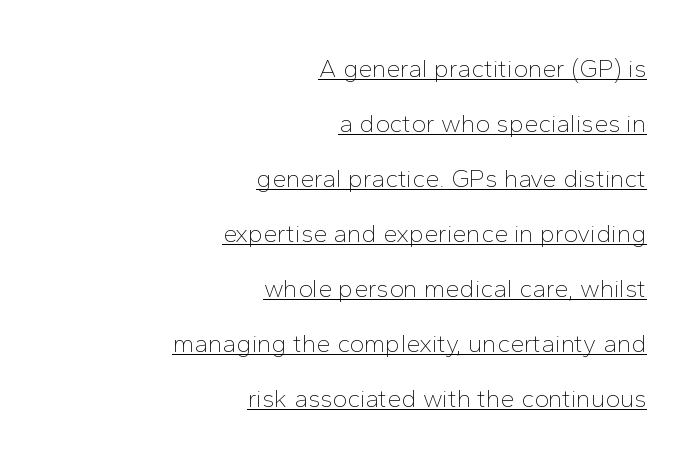
The image shows 25 px text type, upright; set right-aligned, loose line spacing (2.2x), normal letter spacing, underlined.
